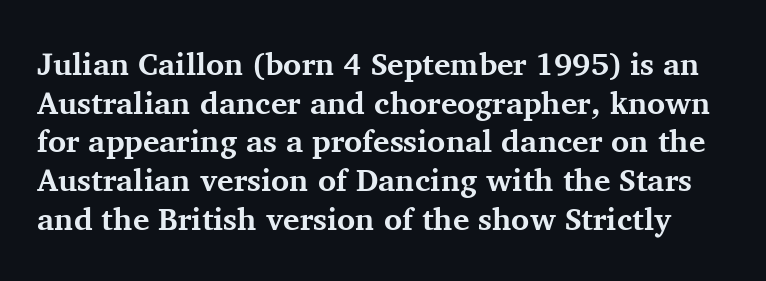
The image shows 31 px bold serif type, upright; set normal line spacing (1.25x), normal letter spacing, not underlined; medium stroke contrast and a medium x-height.
